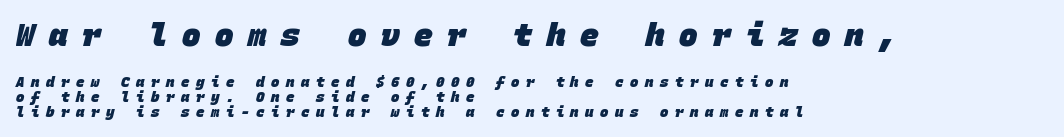
These lines are set flush left with a ragged right edge. Has an underline been added? It has not. The letters march in equal steps, a hallmark of fixed-pitch type. The horizontal fit of the characters is loose and conspicuously gappy.
